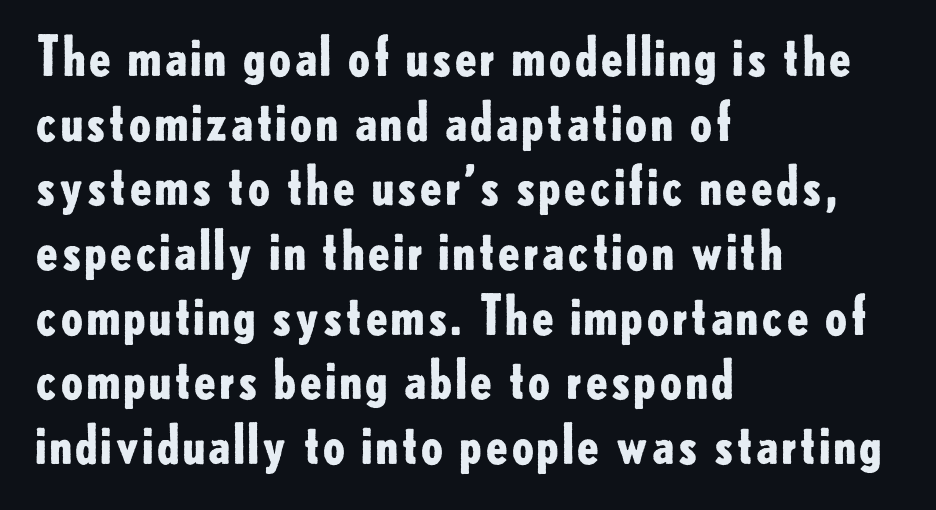
The image shows 53 px bold sans-serif type, upright; set left-aligned, line spacing 1.22x, normal letter spacing, not underlined; low stroke contrast and a small x-height.
